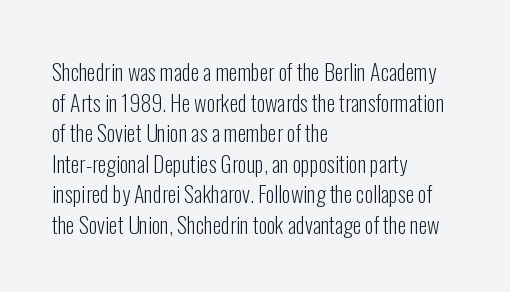
{"italic": "no", "bold": "no", "underline": "no", "align": "left", "line_spacing": "normal", "line_spacing_ratio": 1.39, "letter_spacing": "normal", "letter_spacing_em": 0.0, "glyph_px": 22}
